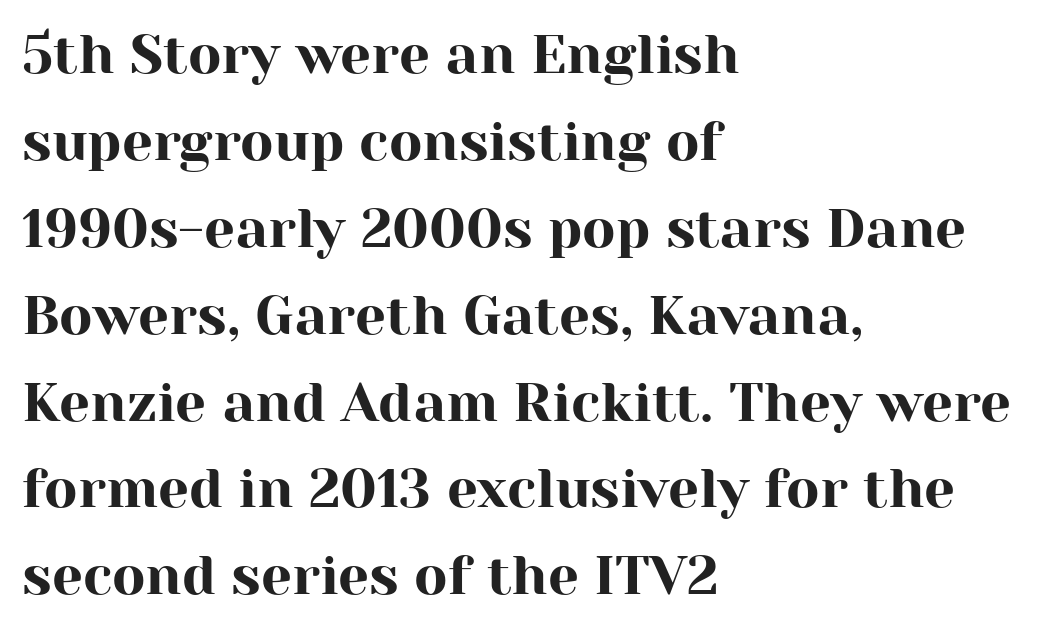
The image shows 55 px serif type, upright; set left-aligned, normal line spacing (1.58x), normal letter spacing, not underlined; high stroke contrast and a medium x-height.
